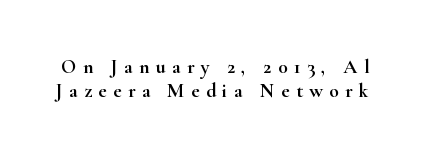
Quick note: underline off. Ascenders rise straight up at ninety degrees. Does extra space separate the letters? Yes, quite a lot of it.
